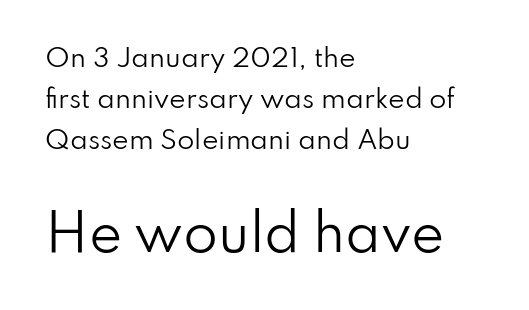
The image shows 50 px regular-weight sans-serif type, upright; set left-aligned, normal line spacing (1.65x), normal letter spacing, not underlined; the second (bottom) block is 2.0x larger; low stroke contrast and a small x-height.
